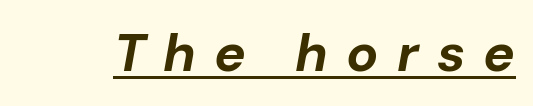
Q: Is the text bold? A: Yes.
Q: Is the text italic (slanted)? A: Yes, it leans right by about 10 degrees.
Q: Is the text underlined? A: Yes.
Q: Is the spacing between letters normal or unusually wide? A: Unusually wide.
Q: Width (condensed, normal, or wide)? A: Normal.
Q: Stroke contrast? A: Low.
Q: x-height? A: Medium.
Q: Monospaced? A: No.
